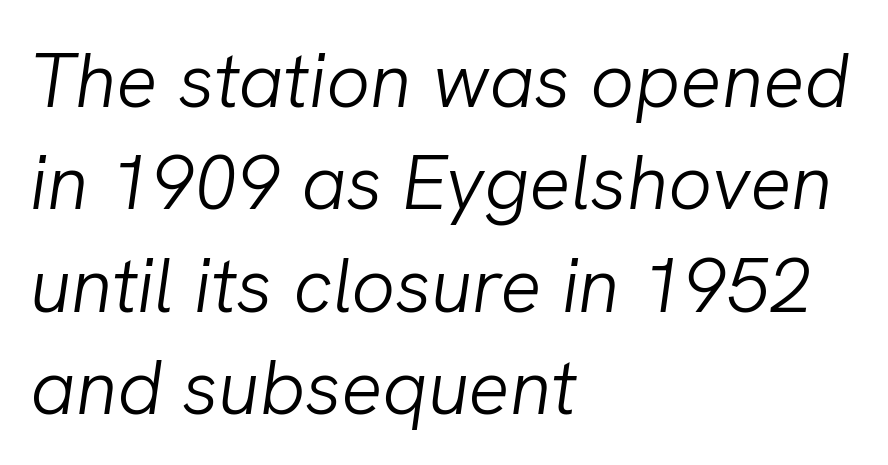
{"italic": "yes", "lean": "right", "slant_degrees": 8, "bold": "no", "weight": "light", "width": "normal", "stroke_contrast": "low", "x_height": "medium", "monospaced": "no", "underline": "no", "align": "left", "line_spacing": "normal", "line_spacing_ratio": 1.33, "letter_spacing": "normal", "letter_spacing_em": 0.0, "glyph_px": 77}
